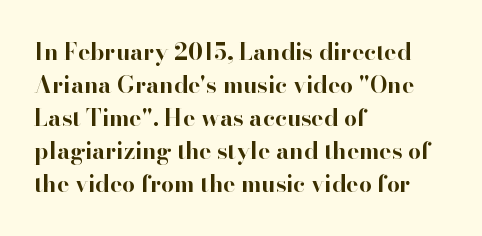
The gaps between neighbouring characters are ordinary and unremarkable. A dark, heavy texture on the line: the type is bold. Leftover space on each line is placed entirely after the last word. Reading down the column, the eye jumps a familiar distance to each next line. This is the regular roman posture of the typeface.
